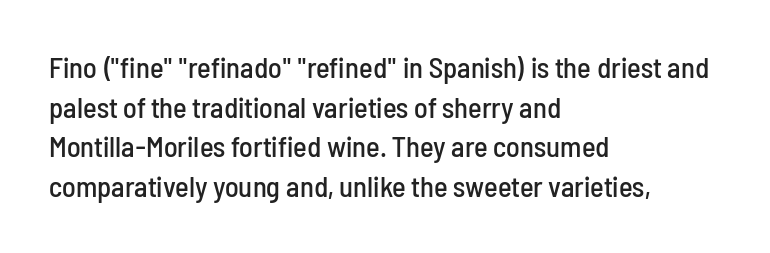
Look at the tracking — it's just the regular setting, nothing added. The zone under the glyphs is completely vacant. These lines sit exactly where default settings would place them. The rendering uses natural spacing where letterforms have individual widths.
